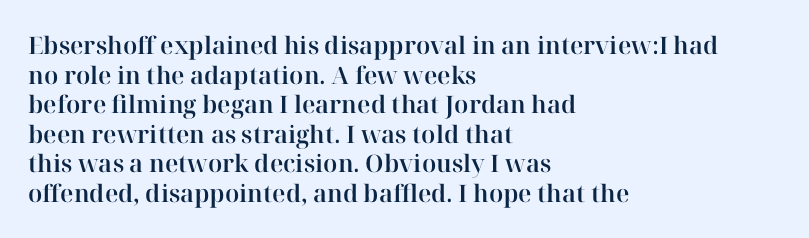
{"italic": "no", "underline": "no", "align": "left", "line_spacing_ratio": 1.23, "letter_spacing": "normal", "letter_spacing_em": 0.0, "glyph_px": 24}
